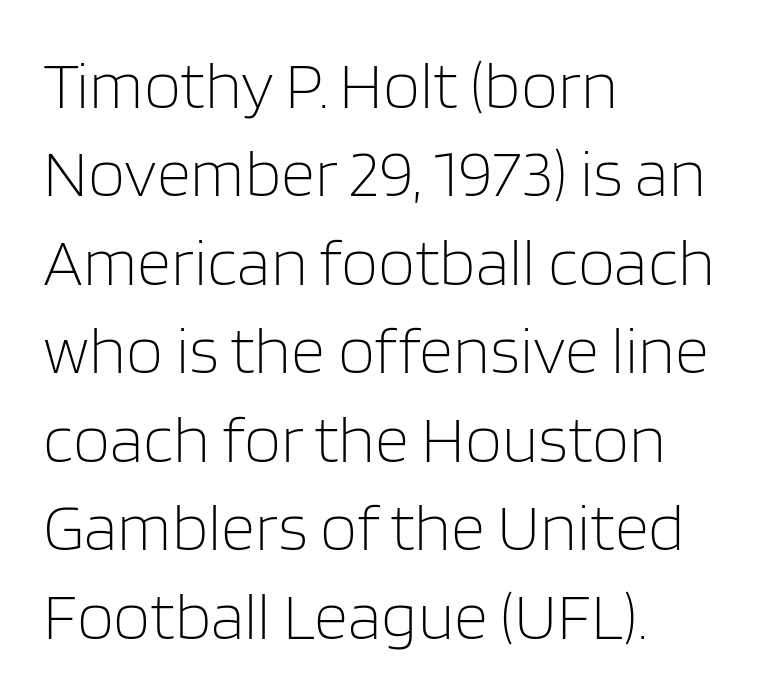
The face used here is a sans, in the tradition of grotesques and geometrics. Is this a fixed-width face? No — the glyphs have proportional, varying widths. Notice how the passage keeps a crisp vertical edge on the left only. No italicization has been applied; the sample stays upright. Quick note: underline off.
